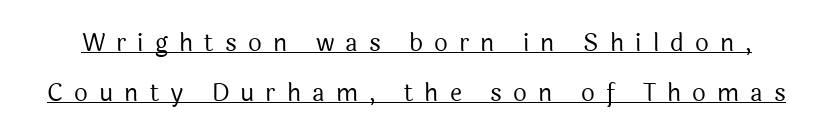
The image shows 24 px text type, upright; set loose line spacing (2.1x), unusually wide letter spacing (+0.46 em), underlined.
